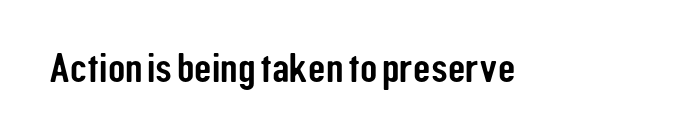
The image shows 40 px condensed sans-serif type, upright; set normal letter spacing, not underlined; low stroke contrast and a medium x-height.
